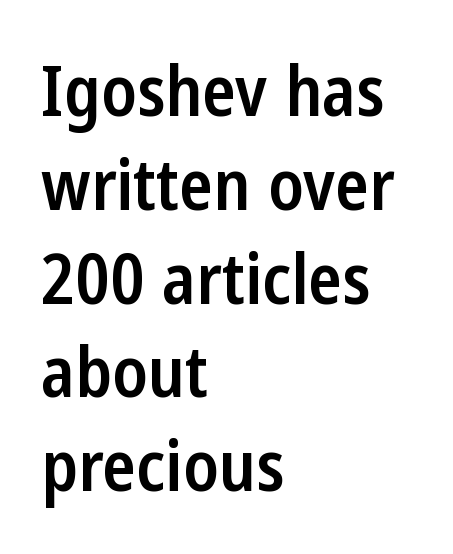
The image shows 70 px semibold, condensed sans-serif type, upright; set left-aligned, normal line spacing (1.34x), normal letter spacing, not underlined; low stroke contrast and a medium x-height.
